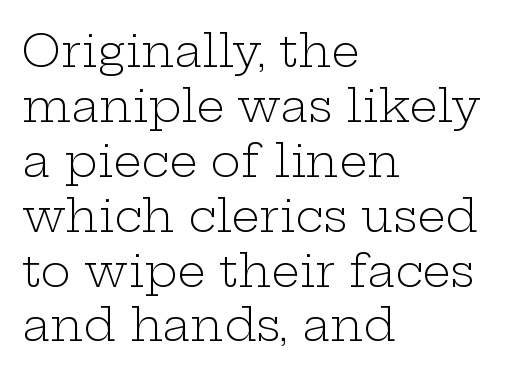
{"serif": "yes", "italic": "no", "bold": "no", "weight": "light", "width": "wide", "stroke_contrast": "low", "x_height": "medium", "monospaced": "no", "underline": "no", "align": "left", "line_spacing_ratio": 1.22, "letter_spacing": "normal", "letter_spacing_em": 0.0, "glyph_px": 45}
